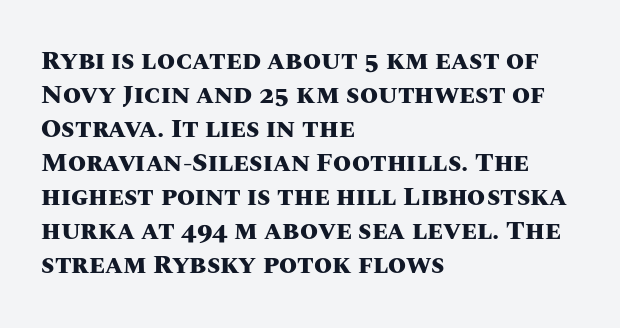
Q: Is the text bold? A: Yes.
Q: Is the text italic (slanted)? A: No, it is upright.
Q: Is the text underlined? A: No.
Q: How is the paragraph aligned? A: Left-aligned.
Q: Is the spacing between letters normal or unusually wide? A: Normal.
Q: Is the spacing between lines tight, normal or loose? A: Normal.
